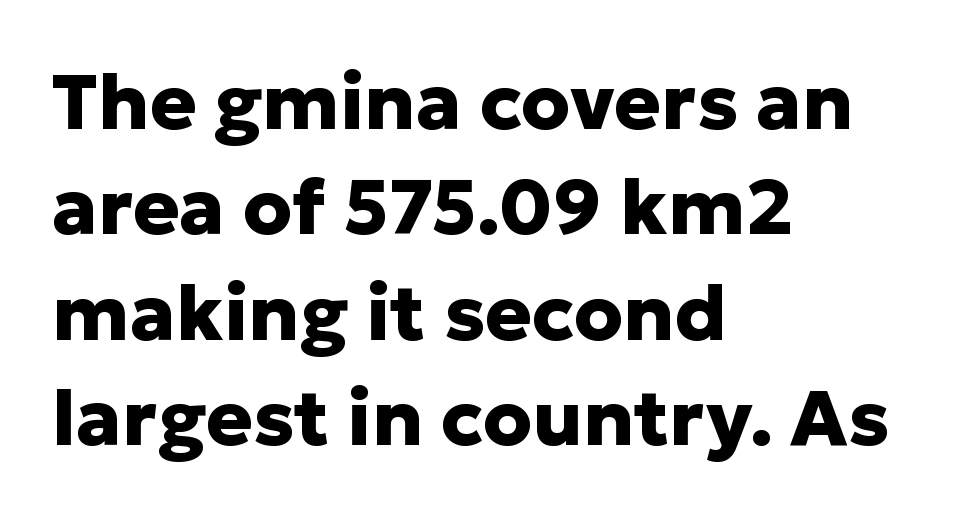
{"serif": "no", "italic": "no", "bold": "yes", "weight": "heavy", "width": "normal", "stroke_contrast": "low", "x_height": "medium", "monospaced": "no", "underline": "no", "align": "left", "line_spacing": "normal", "line_spacing_ratio": 1.35, "letter_spacing": "normal", "letter_spacing_em": 0.0, "glyph_px": 78}
